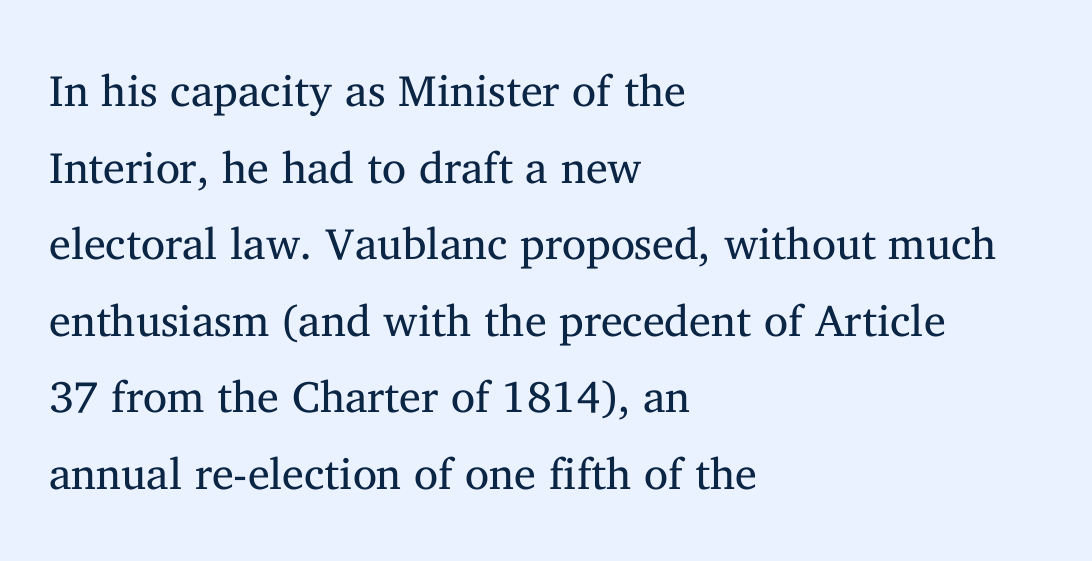
{"serif": "yes", "italic": "no", "bold": "no", "weight": "regular", "width": "normal", "stroke_contrast": "medium", "x_height": "medium", "monospaced": "no", "underline": "no", "align": "left", "line_spacing_ratio": 1.74, "letter_spacing": "normal", "letter_spacing_em": 0.0, "glyph_px": 44}
